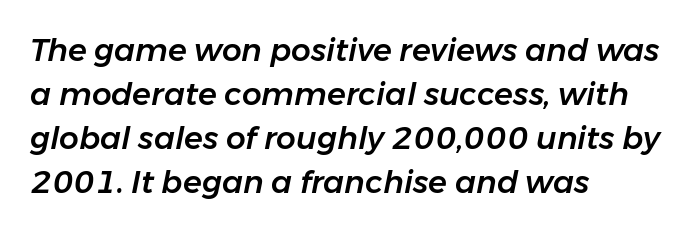
The image shows 31 px text type, italic (leaning right); set left-aligned, normal line spacing (1.42x), normal letter spacing, not underlined; low stroke contrast and a medium x-height.
